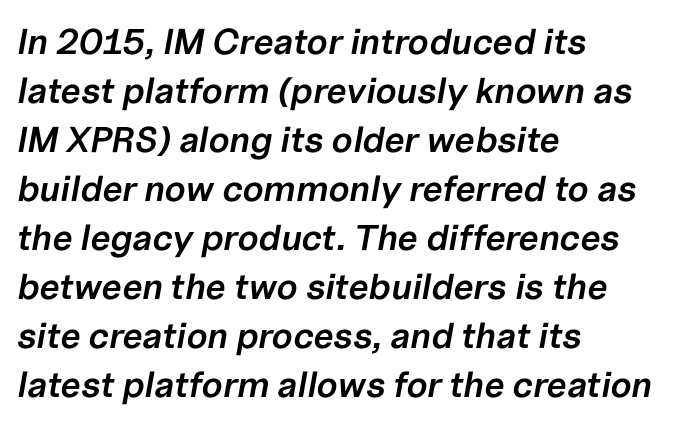
Q: Is the text bold? A: Semi-bold.
Q: Is the text italic (slanted)? A: Yes, it leans right by about 10 degrees.
Q: Is the text underlined? A: No.
Q: How is the paragraph aligned? A: Left-aligned.
Q: Is the spacing between letters normal or unusually wide? A: Normal.
Q: Is the spacing between lines tight, normal or loose? A: Normal.
Q: Width (condensed, normal, or wide)? A: Normal.
Q: Stroke contrast? A: Low.
Q: x-height? A: Medium.
Q: Monospaced? A: No.
